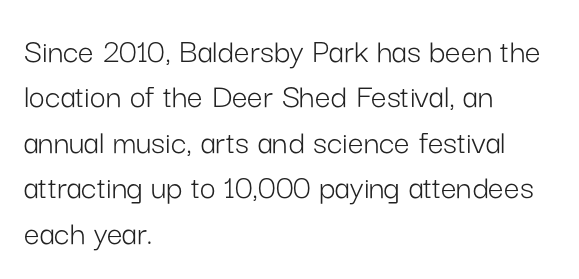
The cut favours lightness, reaching ordinary text weight at its darkest. The type is set solid horizontally, with unmodified tracking. You can tell from the bare stems that sans-serif type was used. Beneath every word, the page is bare. The letters advance in unequal steps, a hallmark of proportional type. Quick note: interline space is typical.
